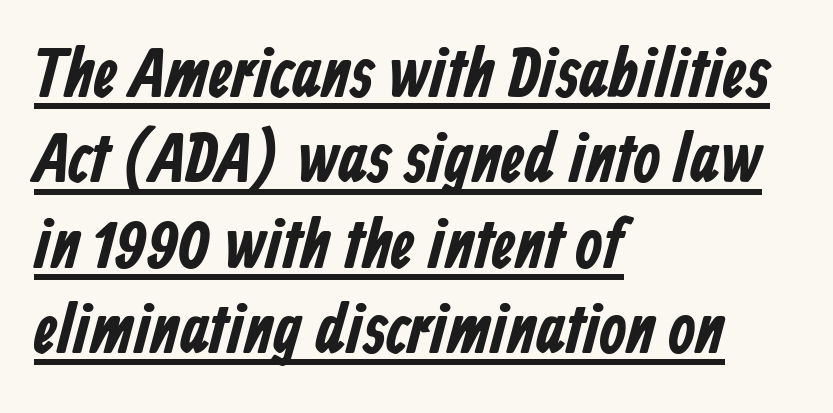
{"serif": "no", "bold": "yes", "weight": "bold", "width": "condensed", "stroke_contrast": "low", "x_height": "medium", "monospaced": "no", "underline": "yes", "align": "left", "line_spacing_ratio": 1.22, "letter_spacing": "normal", "letter_spacing_em": 0.0, "glyph_px": 70}
